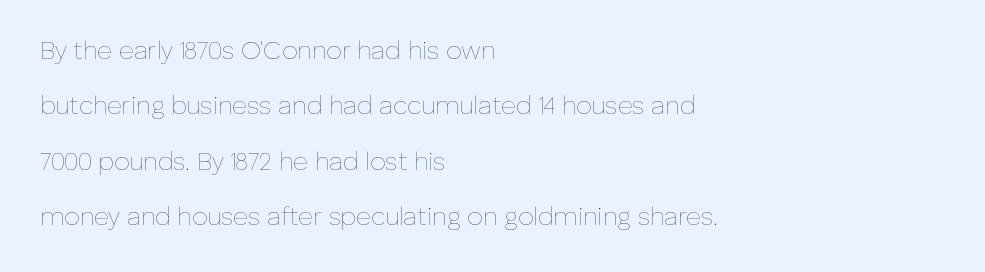
The image shows 25 px text type, upright; set left-aligned, loose line spacing (2.22x), normal letter spacing, not underlined.
